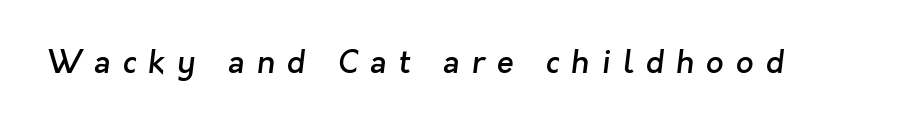
The image shows 31 px semibold sans-serif type; set unusually wide letter spacing (+0.39 em), not underlined; low stroke contrast and a medium x-height.
